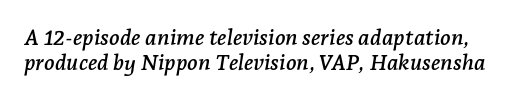
The image shows 22 px text type, italic (leaning right); set tight line spacing (1.14x), normal letter spacing, not underlined.
